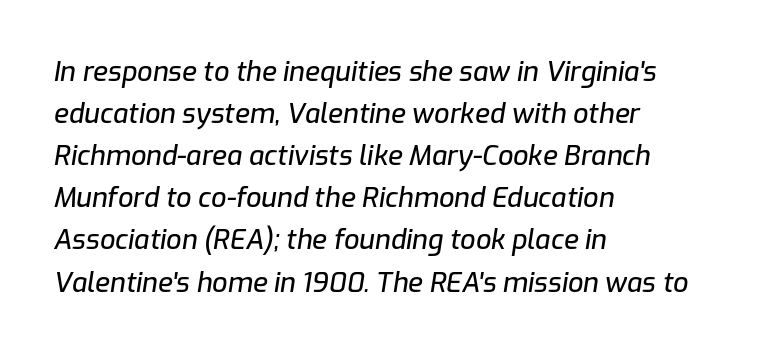
Q: Is the text italic (slanted)? A: Yes, it leans right by about 9 degrees.
Q: Is the text underlined? A: No.
Q: How is the paragraph aligned? A: Left-aligned.
Q: Is the spacing between letters normal or unusually wide? A: Normal.
Q: Is the spacing between lines tight, normal or loose? A: Normal.
